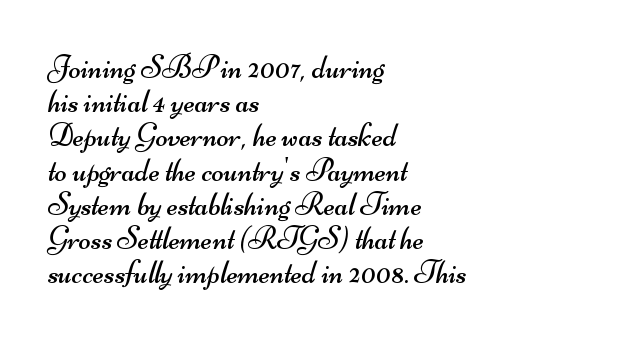
{"serif": "no", "bold": "no", "weight": "regular", "width": "wide", "stroke_contrast": "medium", "x_height": "small", "monospaced": "no", "underline": "no", "align": "left", "line_spacing": "tight", "line_spacing_ratio": 1.07, "letter_spacing": "normal", "letter_spacing_em": 0.0, "glyph_px": 32}
